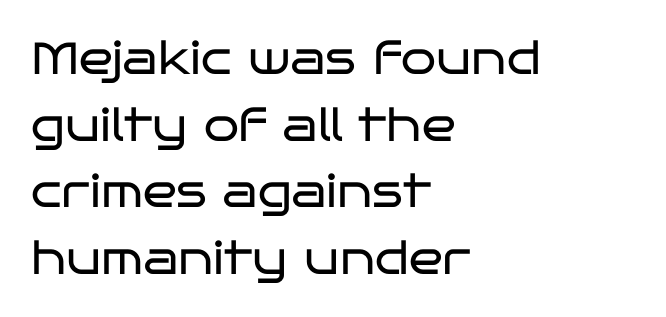
The image shows 45 px regular-weight, wide sans-serif type, upright; set left-aligned, normal line spacing (1.48x), normal letter spacing, not underlined; low stroke contrast and a large x-height.
